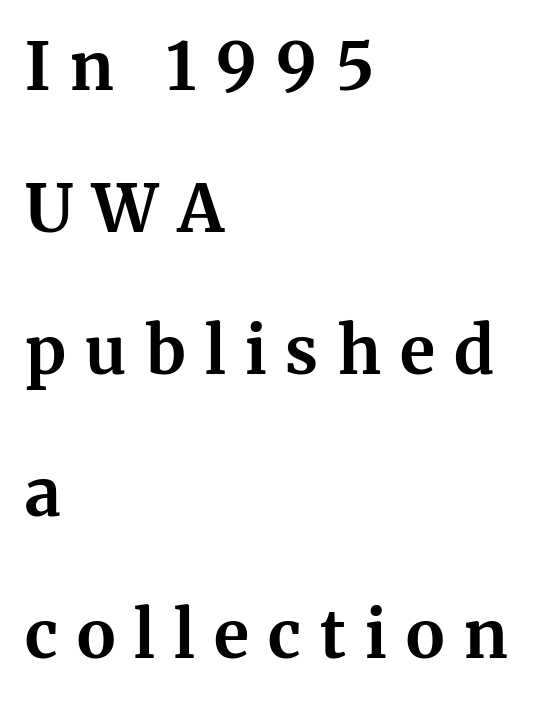
The image shows 66 px bold serif type, upright; set left-aligned, loose line spacing (2.15x), unusually wide letter spacing (+0.29 em), not underlined; medium stroke contrast and a medium x-height.
